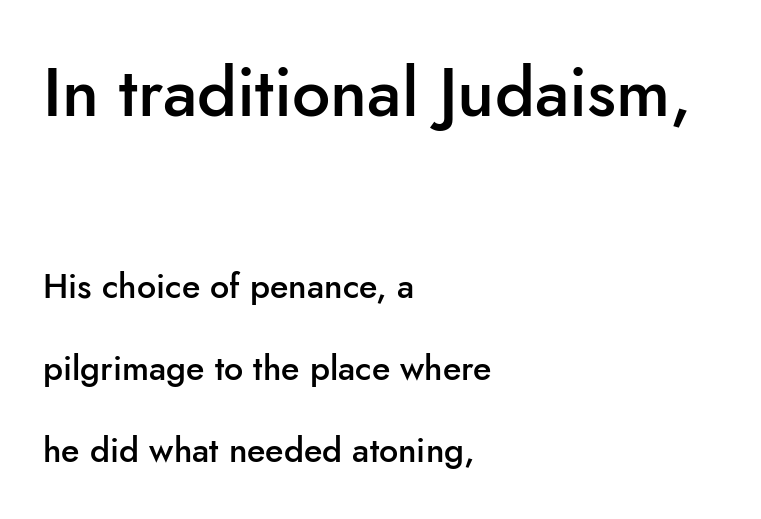
{"serif": "no", "italic": "no", "bold": "semi", "weight": "semibold", "width": "normal", "stroke_contrast": "low", "x_height": "small", "monospaced": "no", "underline": "no", "align": "left", "line_spacing": "loose", "line_spacing_ratio": 2.41, "letter_spacing": "normal", "letter_spacing_em": 0.0, "larger_block": "first", "size_ratio": 2.0, "glyph_px": 68}
